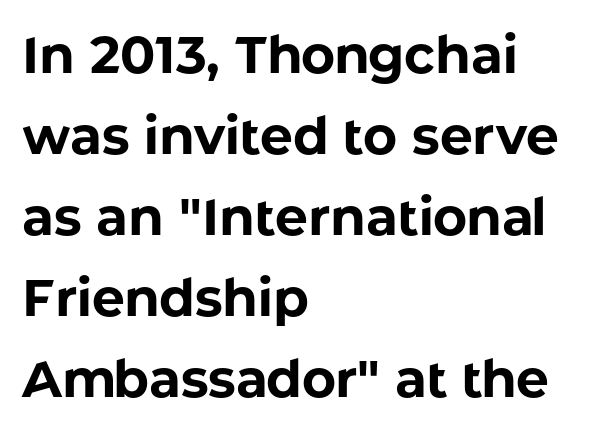
This rendering features lettering with no underline. This sample uses plain, unmodified letter spacing. The setting favours the left margin, as ordinary paragraphs usually do. These lines are rendered in a variable-pitch font. The designer went with a sans here, leaving each stem footless.
